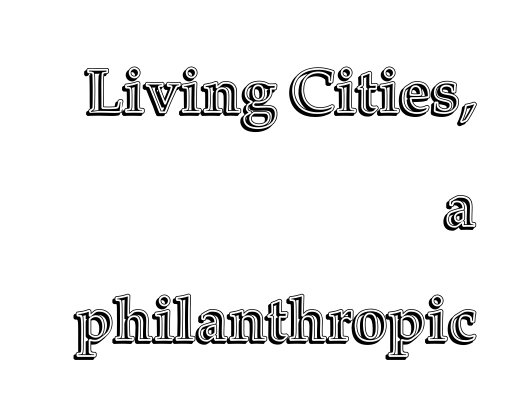
Q: Is the text italic (slanted)? A: No, it is upright.
Q: Is the text underlined? A: No.
Q: How is the paragraph aligned? A: Right-aligned.
Q: Is the spacing between letters normal or unusually wide? A: Normal.
Q: Width (condensed, normal, or wide)? A: Normal.
Q: x-height? A: Medium.
Q: Monospaced? A: No.
